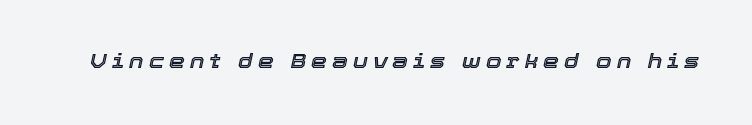
Students, note that the glyphs here are deliberately spaced far apart. The gap between lines stays unmarked. The whole block is typeset with a tilt.
